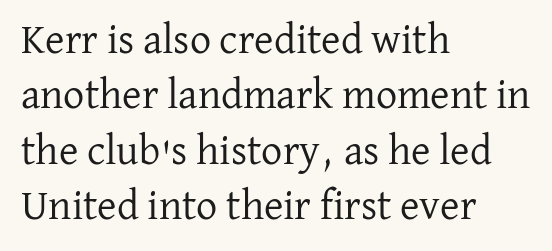
Q: Is the text bold? A: No.
Q: Is the text italic (slanted)? A: No, it is upright.
Q: Is the typeface a serif or a sans-serif typeface? A: Serif.
Q: Is the text underlined? A: No.
Q: How is the paragraph aligned? A: Left-aligned.
Q: Is the spacing between letters normal or unusually wide? A: Normal.
Q: Is the spacing between lines tight, normal or loose? A: Normal.
Q: Width (condensed, normal, or wide)? A: Normal.
Q: Stroke contrast? A: Low.
Q: x-height? A: Medium.
Q: Monospaced? A: No.
